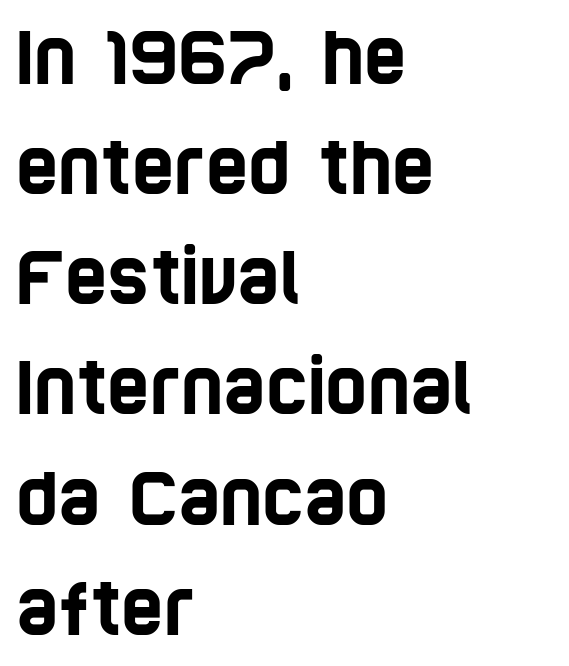
The setting favours the left margin, as ordinary paragraphs usually do. This sample has the flowing, uneven cadence of proportional lettering. Has an underline been added? It has not. Vertically, the passage feels balanced, rows spaced as you'd expect. I'd call this a sans setting — the letters go barefoot.
